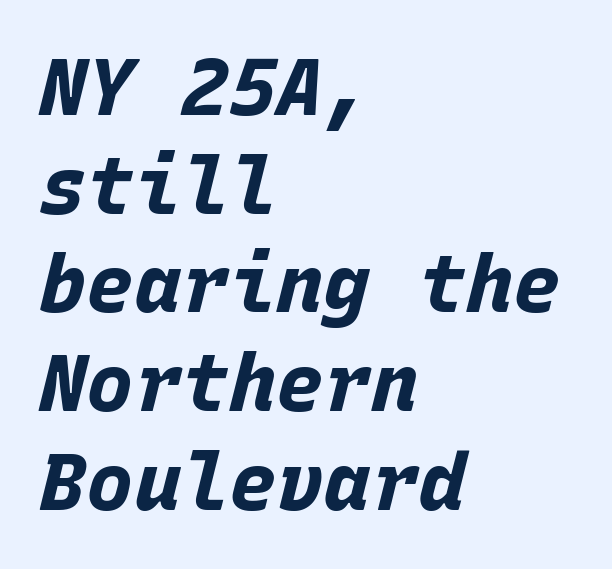
Q: Is the text bold? A: Yes.
Q: Is the text italic (slanted)? A: Yes, it leans right by about 15 degrees.
Q: Is the text underlined? A: No.
Q: How is the paragraph aligned? A: Left-aligned.
Q: Is the spacing between letters normal or unusually wide? A: Normal.
Q: Is the spacing between lines tight, normal or loose? A: Normal.
Q: Width (condensed, normal, or wide)? A: Normal.
Q: Stroke contrast? A: Low.
Q: x-height? A: Large.
Q: Monospaced? A: Yes.
